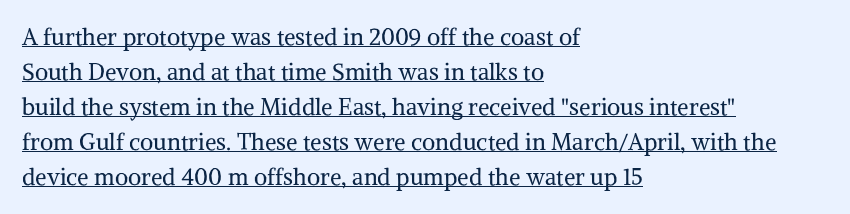
The image shows 23 px text type, upright; set left-aligned, normal line spacing (1.52x), normal letter spacing, underlined.
